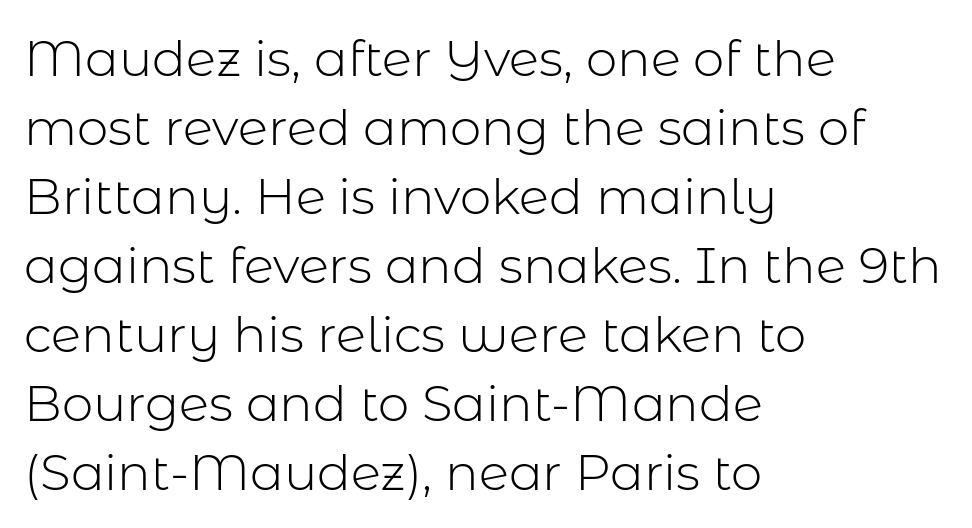
Q: Is the text bold? A: No.
Q: Is the text italic (slanted)? A: No, it is upright.
Q: Is the typeface a serif or a sans-serif typeface? A: Sans-serif.
Q: Is the text underlined? A: No.
Q: How is the paragraph aligned? A: Left-aligned.
Q: Is the spacing between letters normal or unusually wide? A: Normal.
Q: Is the spacing between lines tight, normal or loose? A: Normal.
Q: Width (condensed, normal, or wide)? A: Normal.
Q: Stroke contrast? A: Low.
Q: x-height? A: Medium.
Q: Monospaced? A: No.
